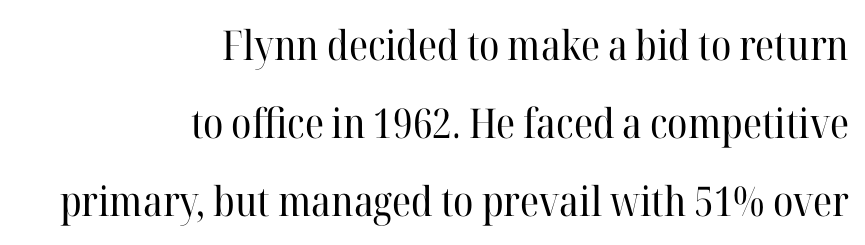
The setting favours the right margin, as signatures and pull-quotes sometimes do. The line texture is even and compact thanks to regular tracking. Character widths vary here, with narrow letters taking less room than wide ones. The letterforms sit at book weight or below.
